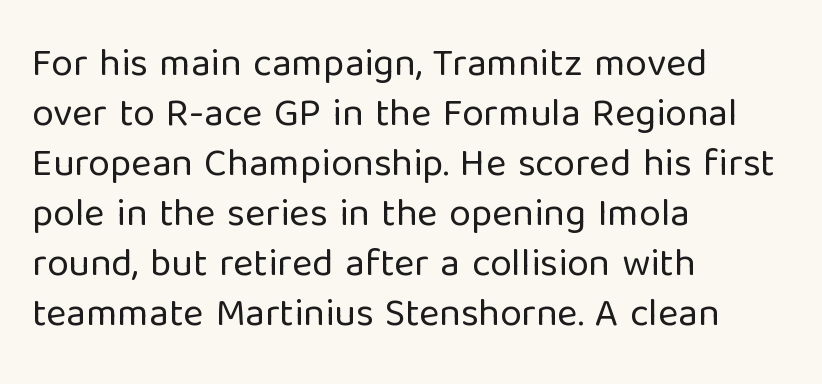
Q: Is the text bold? A: No.
Q: Is the text italic (slanted)? A: No, it is upright.
Q: Is the typeface a serif or a sans-serif typeface? A: Sans-serif.
Q: Is the text underlined? A: No.
Q: How is the paragraph aligned? A: Left-aligned.
Q: Is the spacing between letters normal or unusually wide? A: Normal.
Q: Is the spacing between lines tight, normal or loose? A: Normal.
Q: Width (condensed, normal, or wide)? A: Normal.
Q: Stroke contrast? A: Low.
Q: x-height? A: Medium.
Q: Monospaced? A: No.
